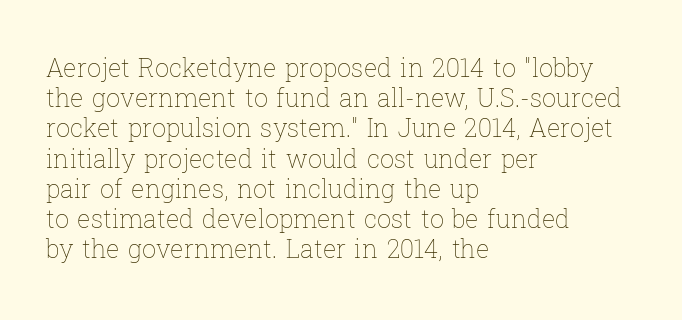
The image shows 25 px text type, upright; set left-aligned, line spacing 1.21x, normal letter spacing, not underlined.
